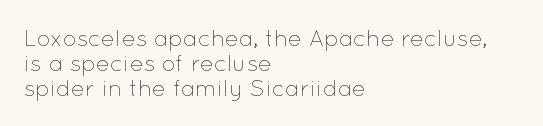
If you drew a ruler down the left edge, every line would touch it. Type without underlining. Stroke thickness stays within the range of a standard reading face or lighter. This block would grow much taller if given ordinary leading; it's compressed now. The face used here is rendered with its standard letterfit.
